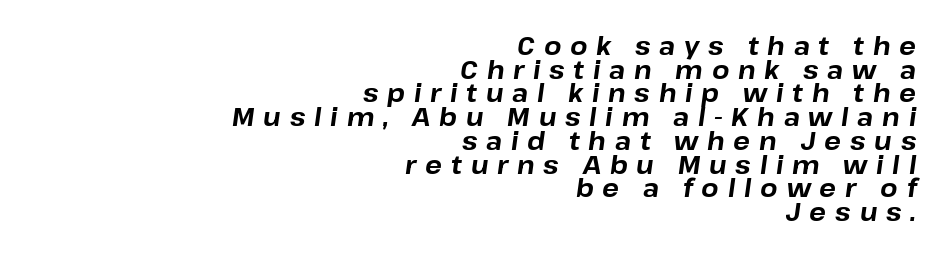
The image shows 25 px bold type, italic (leaning right); set right-aligned, tight line spacing (0.95x), unusually wide letter spacing (+0.35 em), not underlined.
